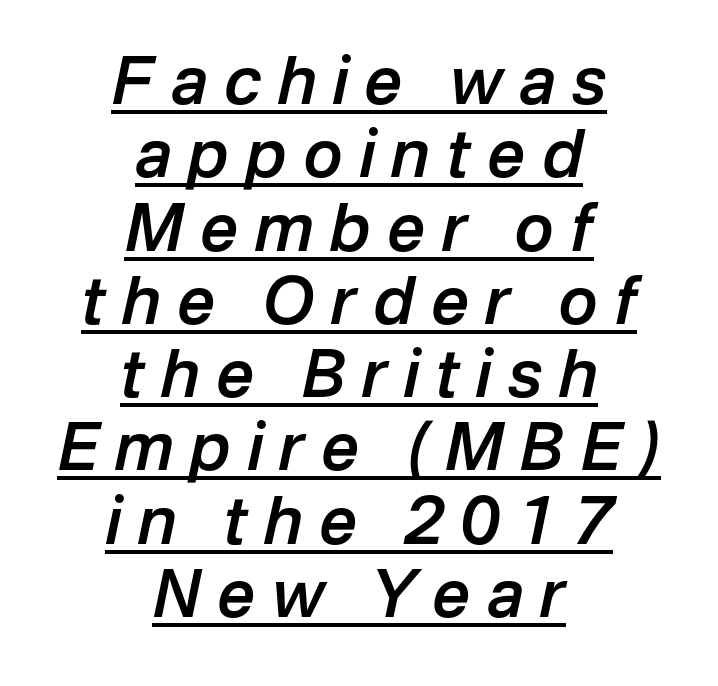
The image shows 66 px semibold type, italic (leaning right); set centered, tight line spacing (1.11x), unusually wide letter spacing (+0.25 em), underlined; low stroke contrast and a medium x-height.
